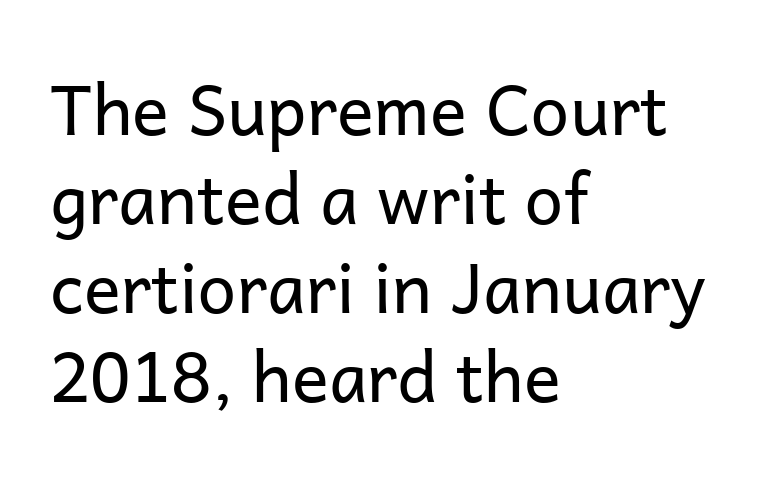
{"serif": "no", "italic": "no", "bold": "no", "weight": "regular", "width": "normal", "stroke_contrast": "low", "x_height": "medium", "monospaced": "no", "underline": "no", "align": "left", "line_spacing": "normal", "line_spacing_ratio": 1.29, "letter_spacing": "normal", "letter_spacing_em": 0.0, "glyph_px": 69}
